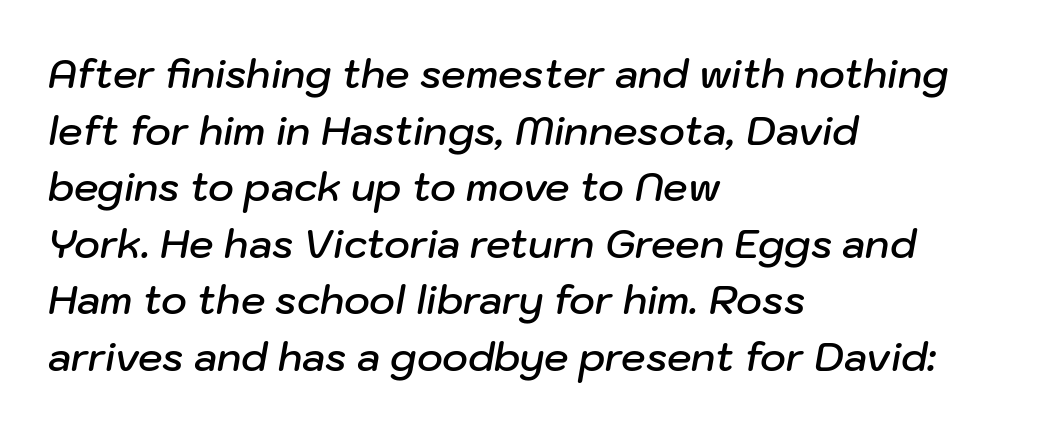
{"italic": "yes", "lean": "right", "slant_degrees": 10, "bold": "semi", "weight": "semibold", "width": "normal", "stroke_contrast": "low", "x_height": "medium", "monospaced": "no", "underline": "no", "align": "left", "line_spacing": "normal", "line_spacing_ratio": 1.45, "letter_spacing": "normal", "letter_spacing_em": 0.0, "glyph_px": 39}
